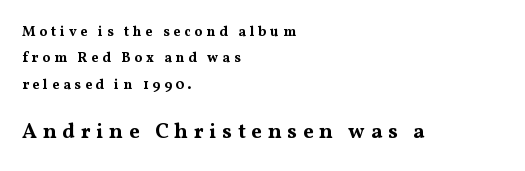
The face used here is rendered with a markedly widened letterfit. The letters are bold, with thick, heavy strokes. A student would notice the bottom passage is typeset larger than what precedes it. The lines are quadded left.
